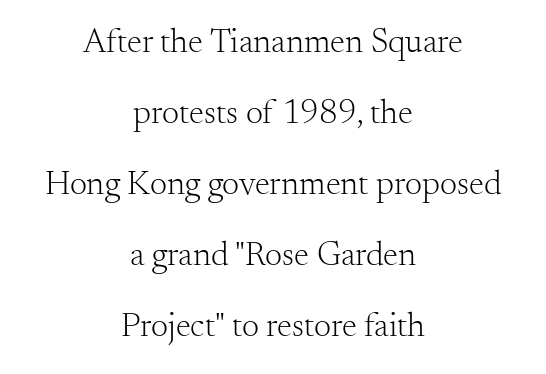
Just letters on the line, the space beneath them empty. Do the characters align in a grid? No, the font is proportional. Font category for this specimen: serif. Loosely led — the rows are spread out. The setting favours the middle, as headings and verse often do. The horizontal fit of the characters is conventional and even.
